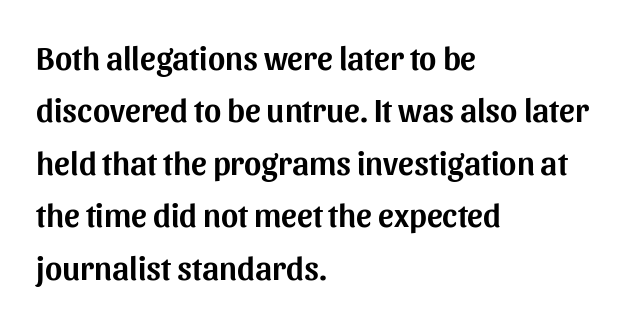
Q: Is the text italic (slanted)? A: No, it is upright.
Q: Is the typeface a serif or a sans-serif typeface? A: Sans-serif.
Q: Is the text underlined? A: No.
Q: How is the paragraph aligned? A: Left-aligned.
Q: Is the spacing between letters normal or unusually wide? A: Normal.
Q: Is the spacing between lines tight, normal or loose? A: Normal.
Q: Width (condensed, normal, or wide)? A: Normal.
Q: Stroke contrast? A: Medium.
Q: x-height? A: Medium.
Q: Monospaced? A: No.
